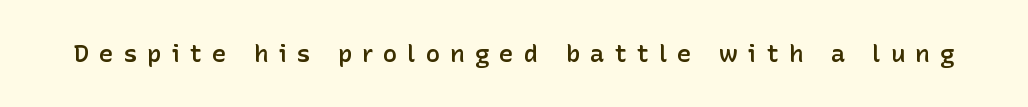
Students, this is semibold: more ink than regular, less than bold. Does extra space separate the letters? Yes, quite a lot of it. Descenders hang freely into open space. These lines were composed using upright roman letters.
